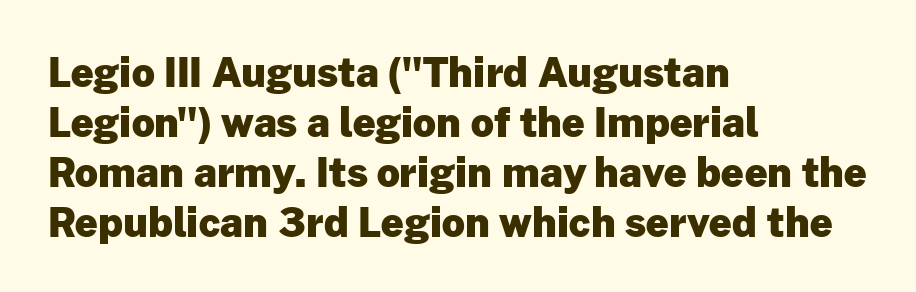
{"serif": "no", "italic": "no", "bold": "yes", "weight": "heavy", "width": "normal", "stroke_contrast": "low", "x_height": "medium", "monospaced": "no", "underline": "no", "align": "left", "line_spacing": "normal", "line_spacing_ratio": 1.25, "letter_spacing": "normal", "letter_spacing_em": 0.0, "glyph_px": 40}
